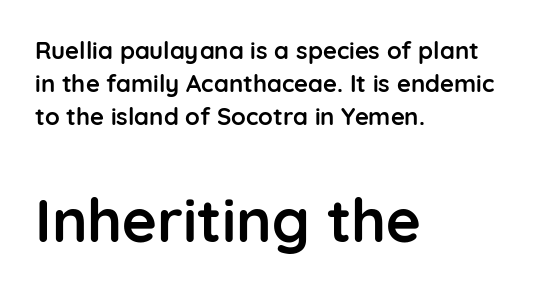
The image shows 60 px semibold sans-serif type, upright; set left-aligned, normal line spacing (1.37x), normal letter spacing, not underlined; the second (bottom) block is 2.5x larger; low stroke contrast and a medium x-height.
